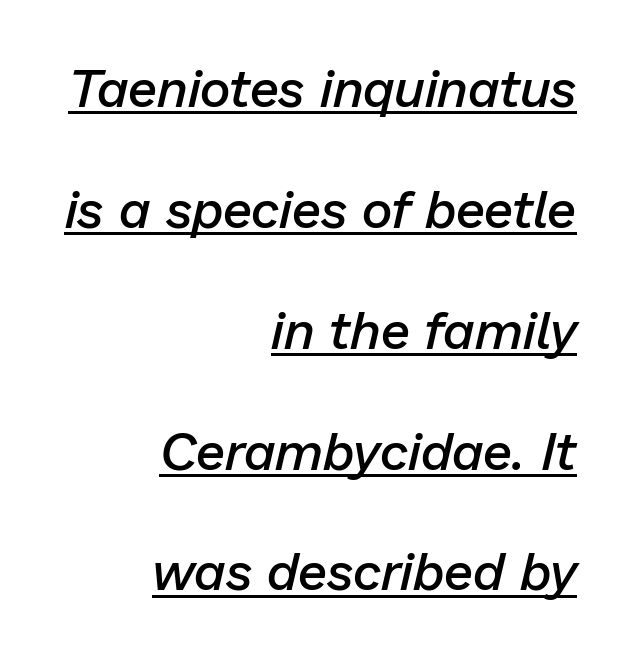
The image shows 53 px semibold type, italic (leaning right); set right-aligned, loose line spacing (2.28x), normal letter spacing, underlined; low stroke contrast and a medium x-height.
